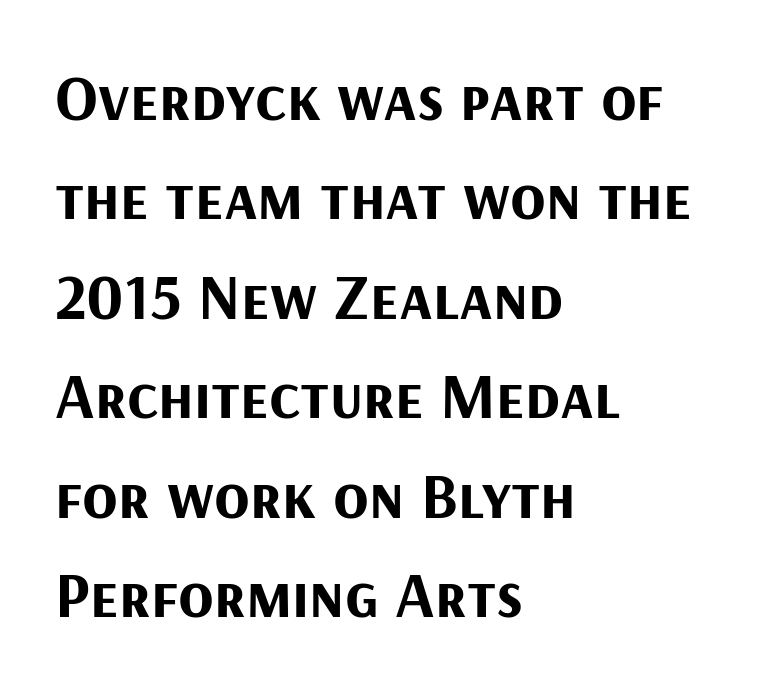
The image shows 65 px bold sans-serif type, upright; set left-aligned, normal line spacing (1.53x), normal letter spacing, not underlined; medium stroke contrast and a medium x-height.
